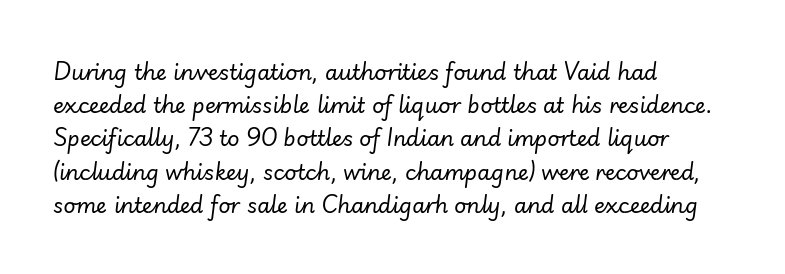
The image shows 21 px text type, italic (leaning right); set left-aligned, normal line spacing (1.58x), normal letter spacing, not underlined.
